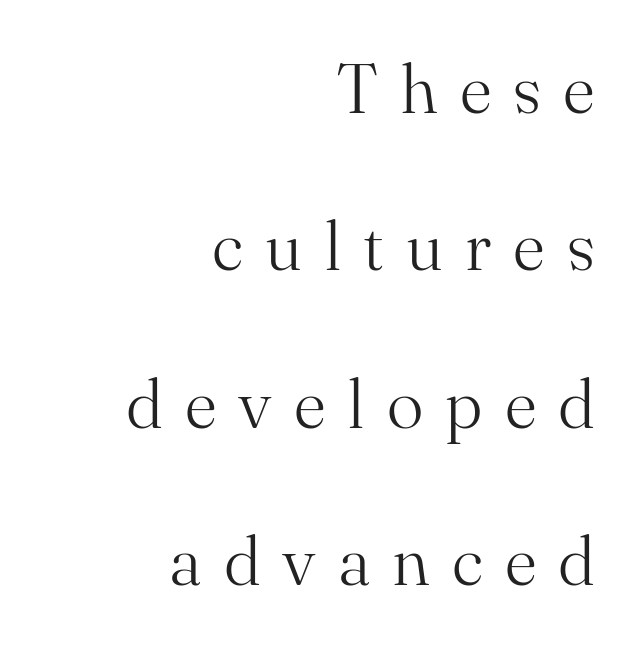
{"serif": "yes", "italic": "no", "bold": "no", "weight": "light", "width": "normal", "stroke_contrast": "medium", "x_height": "small", "monospaced": "no", "underline": "no", "align": "right", "line_spacing": "loose", "line_spacing_ratio": 2.28, "letter_spacing": "wide", "letter_spacing_em": 0.32, "glyph_px": 69}
